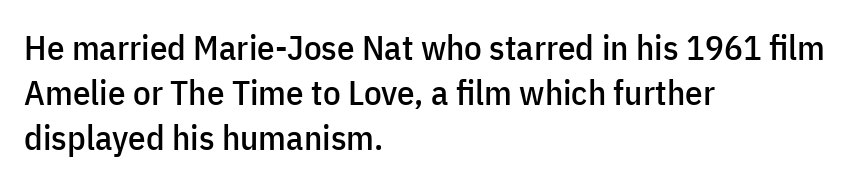
Check under the words: just untouched page. The letters carry no serifs — their stems end cleanly without finishing strokes. A student would call this left alignment; a typographer would say flush left, rag right. Does the lettering tilt? It doesn't — this is upright. Nobody touched the tracking dial on this one. The letters advance in unequal steps, a hallmark of proportional type.
